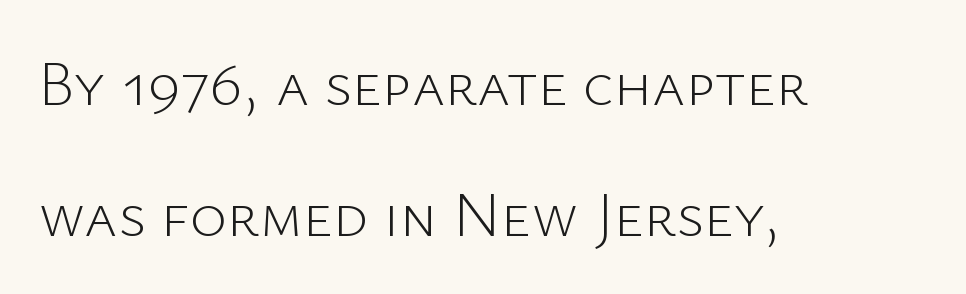
{"serif": "no", "italic": "no", "bold": "no", "weight": "light", "width": "normal", "stroke_contrast": "low", "x_height": "medium", "monospaced": "no", "underline": "no", "align": "left", "line_spacing": "loose", "line_spacing_ratio": 2.08, "letter_spacing": "normal", "letter_spacing_em": 0.0, "glyph_px": 63}
